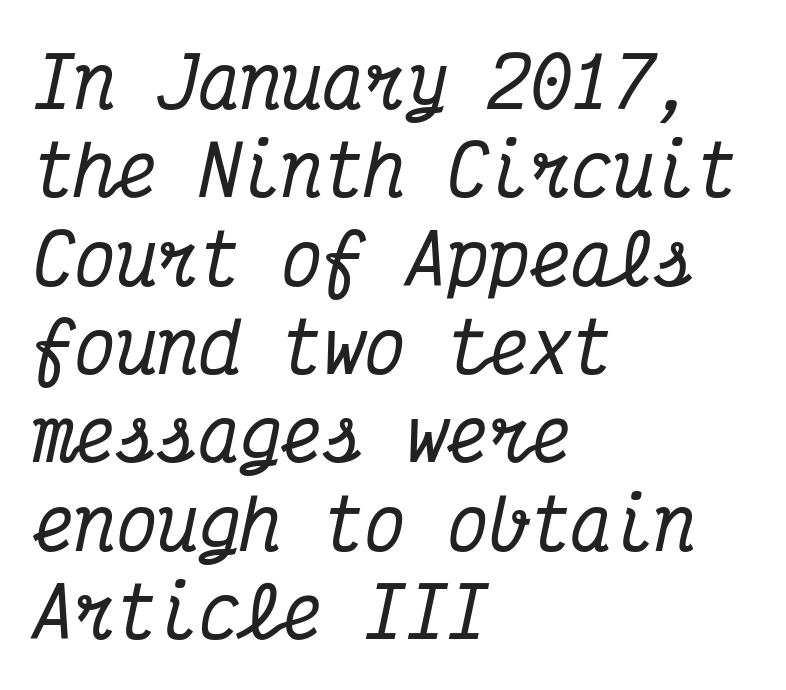
The image shows 69 px condensed serif type, italic (leaning right), monospaced; set left-aligned, normal line spacing (1.28x), normal letter spacing, not underlined; medium stroke contrast and a medium x-height.
